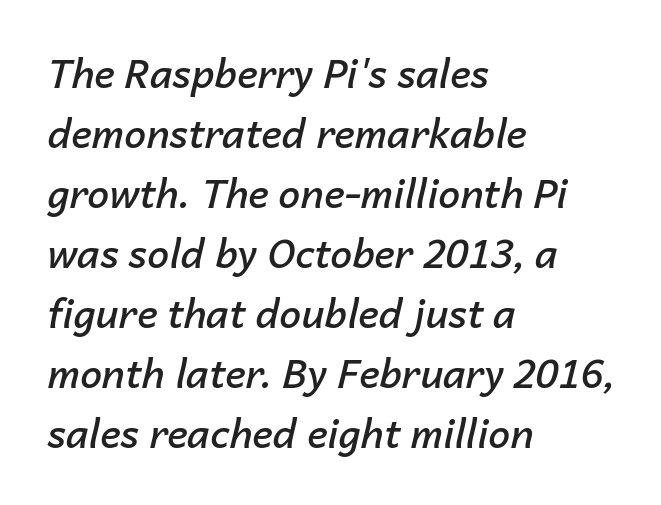
{"italic": "yes", "lean": "right", "slant_degrees": 14, "bold": "semi", "weight": "semibold", "width": "normal", "stroke_contrast": "low", "x_height": "medium", "monospaced": "no", "underline": "no", "align": "left", "line_spacing": "normal", "line_spacing_ratio": 1.54, "letter_spacing": "normal", "letter_spacing_em": 0.0, "glyph_px": 39}
